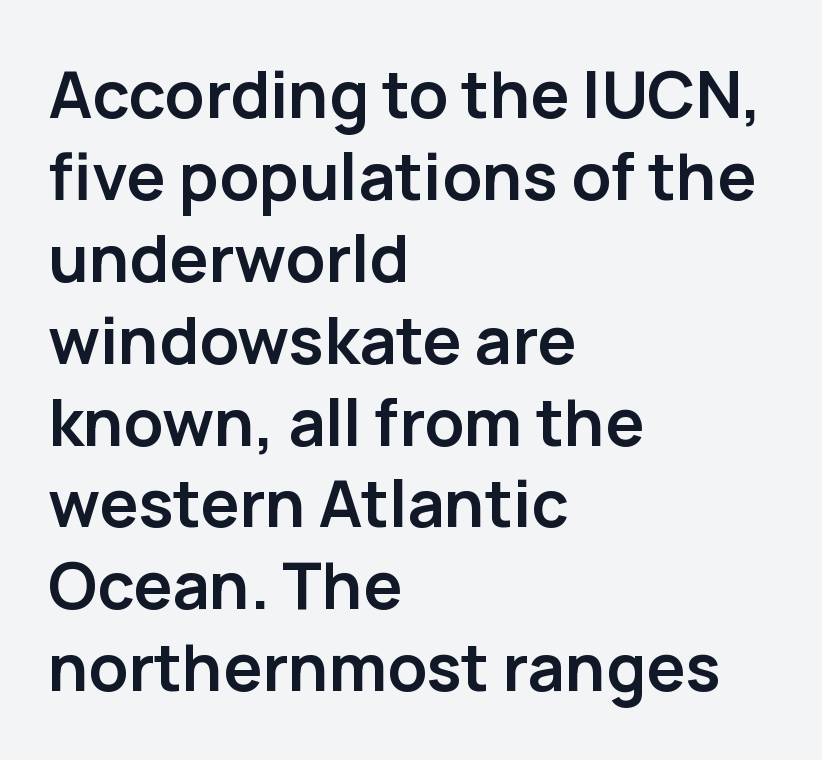
The passage shown is not underscored anywhere. Typographically, this falls in the sans-serif category. Normally led — the rows are evenly, conventionally spaced. Bold? Absolutely — the strokes are thick and heavy.
